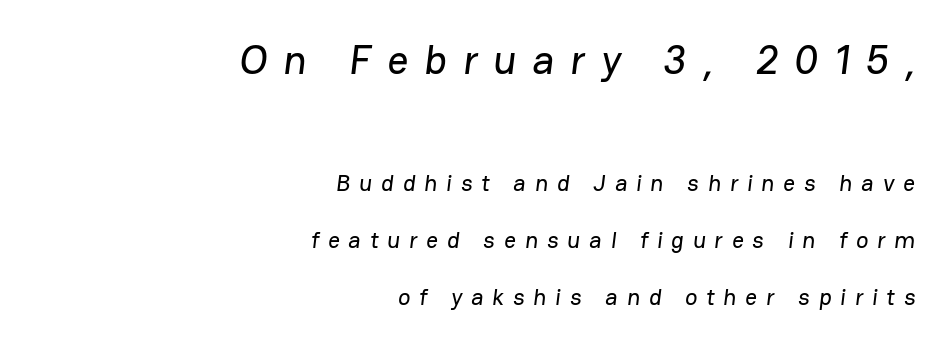
Q: Is the typeface a serif or a sans-serif typeface? A: Sans-serif.
Q: Is the text underlined? A: No.
Q: How is the paragraph aligned? A: Right-aligned.
Q: Is the spacing between letters normal or unusually wide? A: Unusually wide.
Q: Is the spacing between lines tight, normal or loose? A: Loose.
Q: Which block of text is set in a larger size, the first (top) or the second (bottom)? A: The first (top) one.
Q: Width (condensed, normal, or wide)? A: Normal.
Q: Stroke contrast? A: Low.
Q: x-height? A: Medium.
Q: Monospaced? A: No.
